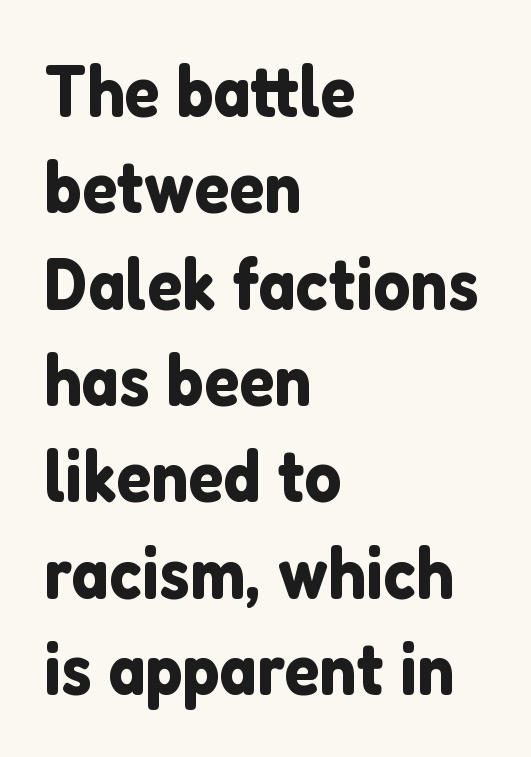
Spacing verdict: proportional, widths tailored to each character. The letters stand upright; this is a roman face. This sample is left-justified, so line endings fall wherever the words run out. The gaps between neighbouring characters are ordinary and unremarkable. You can tell from the bare stems that sans-serif type was used. Nobody drew a line under any word here.
